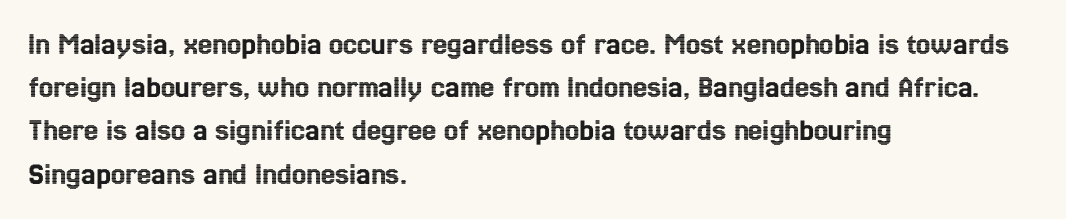
Q: Is the text italic (slanted)? A: No, it is upright.
Q: Is the text underlined? A: No.
Q: How is the paragraph aligned? A: Left-aligned.
Q: Is the spacing between letters normal or unusually wide? A: Normal.
Q: Is the spacing between lines tight, normal or loose? A: Normal.
Q: Width (condensed, normal, or wide)? A: Condensed.
Q: x-height? A: Medium.
Q: Monospaced? A: No.
